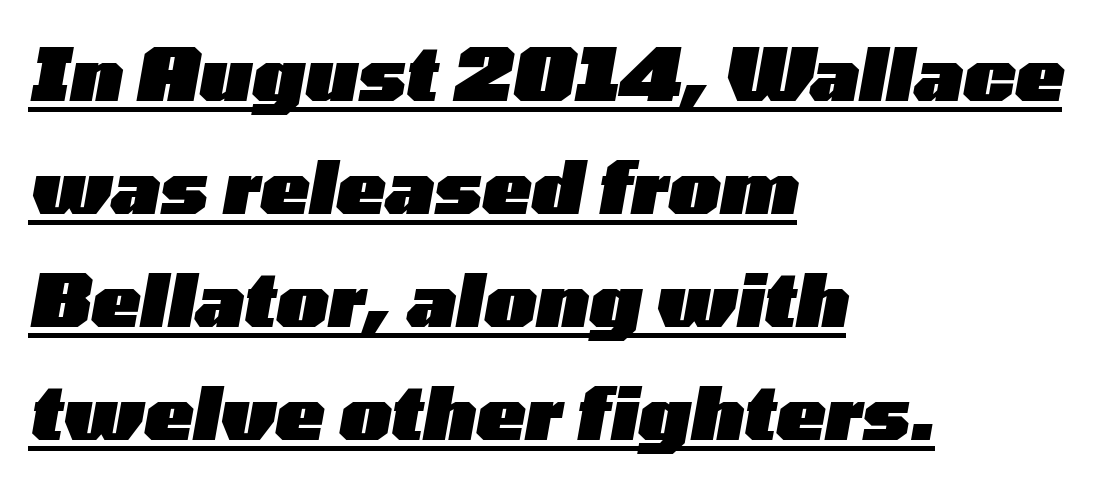
The image shows 73 px heavy, wide type, italic (leaning right); set left-aligned, normal line spacing (1.55x), normal letter spacing, underlined; low stroke contrast and a medium x-height.
